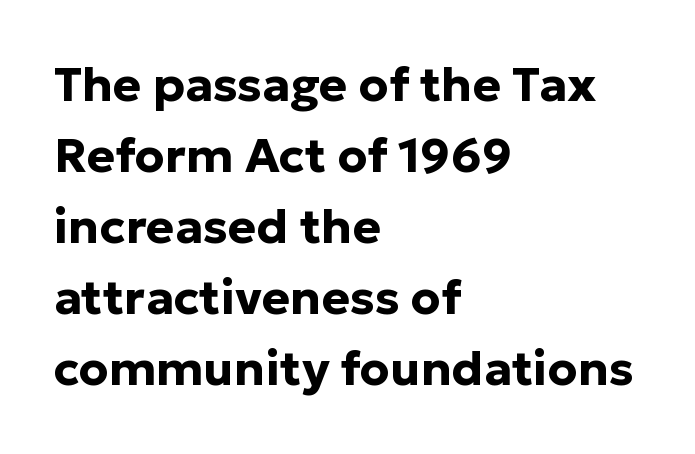
{"serif": "no", "italic": "no", "bold": "yes", "weight": "bold", "width": "normal", "stroke_contrast": "low", "x_height": "medium", "monospaced": "no", "underline": "no", "align": "left", "line_spacing": "normal", "line_spacing_ratio": 1.48, "letter_spacing": "normal", "letter_spacing_em": 0.0, "glyph_px": 48}
